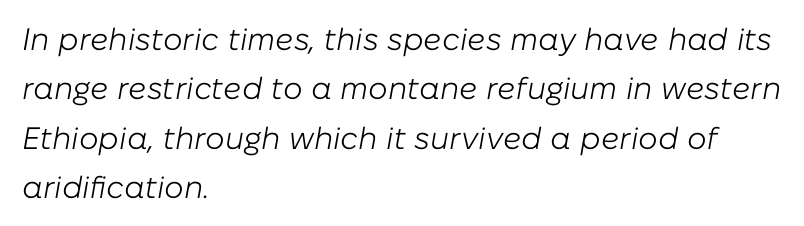
There's an unmistakable incline to the writing here. The letterforms sit at book weight or below. Words appear dense and cohesive because spacing is normal. Line starts are locked; line ends wander. Is there much room between lines? A standard amount, neither cramped nor airy.
